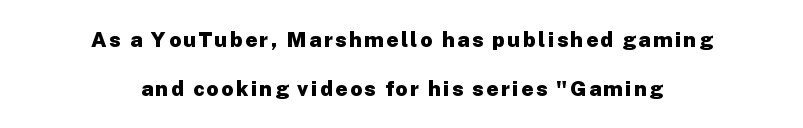
The image shows 21 px bold type, upright; set centered, loose line spacing (2.32x), not underlined.
